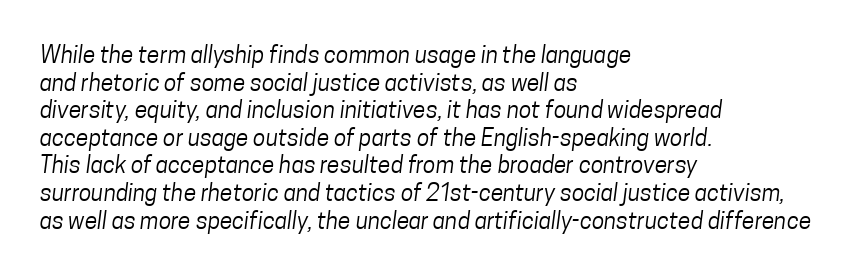
The lines in this sample share a left origin and differ only in where they stop. Nothing heavy about these letters — not bold at all. There is no visible air inserted between adjacent glyphs. Any mark beneath the type? The region is blank.
